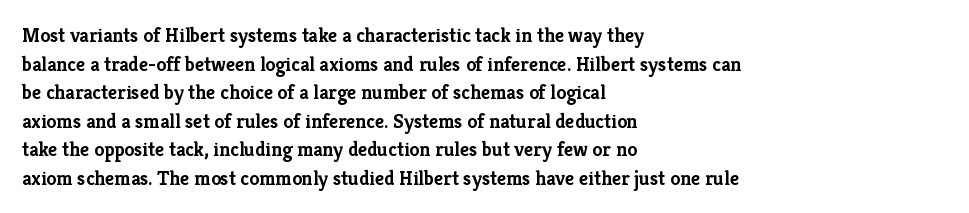
The image shows 20 px bold type, upright; set left-aligned, normal line spacing (1.43x), normal letter spacing, not underlined.
